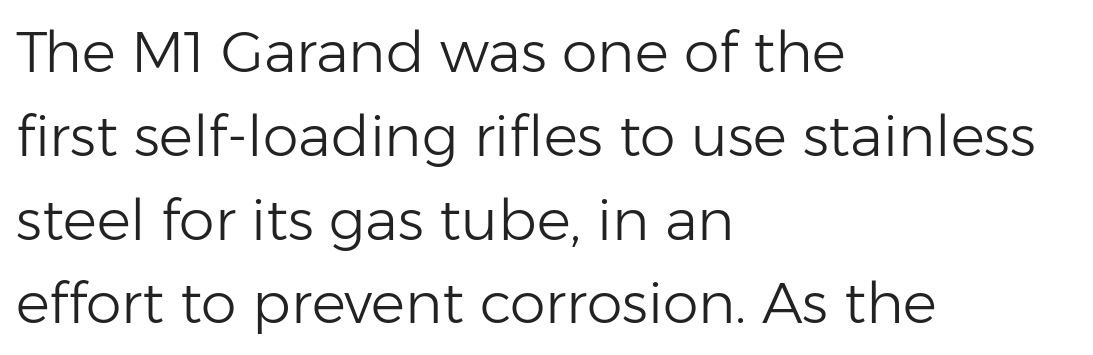
Q: Is the text bold? A: No.
Q: Is the text italic (slanted)? A: No, it is upright.
Q: Is the typeface a serif or a sans-serif typeface? A: Sans-serif.
Q: Is the text underlined? A: No.
Q: How is the paragraph aligned? A: Left-aligned.
Q: Is the spacing between letters normal or unusually wide? A: Normal.
Q: Is the spacing between lines tight, normal or loose? A: Normal.
Q: Width (condensed, normal, or wide)? A: Normal.
Q: Stroke contrast? A: Low.
Q: x-height? A: Medium.
Q: Monospaced? A: No.
